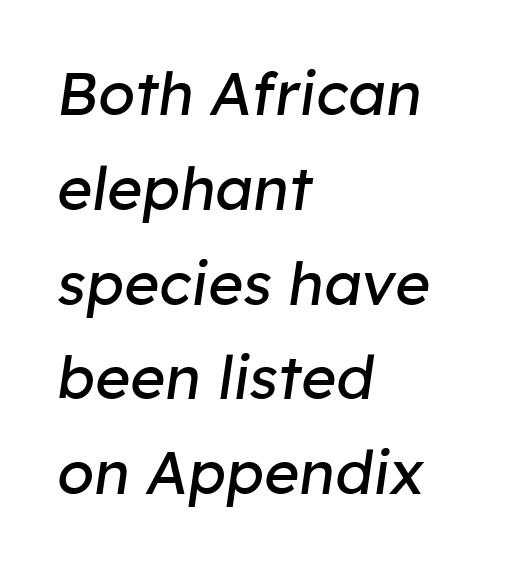
{"italic": "yes", "lean": "right", "slant_degrees": 8, "bold": "no", "weight": "regular", "width": "normal", "stroke_contrast": "low", "x_height": "medium", "monospaced": "no", "underline": "no", "align": "left", "line_spacing": "normal", "line_spacing_ratio": 1.58, "letter_spacing": "normal", "letter_spacing_em": 0.0, "glyph_px": 60}
